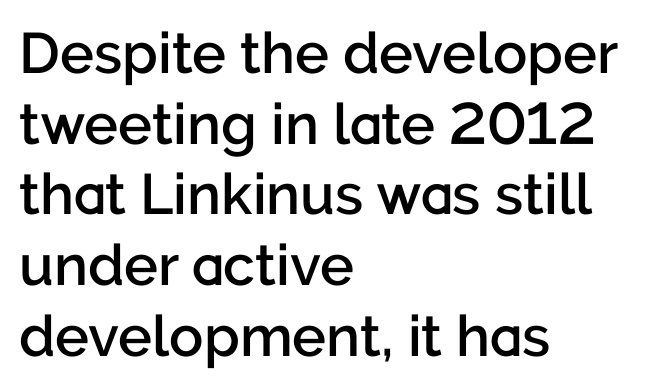
Q: Is the text bold? A: Semi-bold.
Q: Is the text italic (slanted)? A: No, it is upright.
Q: Is the typeface a serif or a sans-serif typeface? A: Sans-serif.
Q: Is the text underlined? A: No.
Q: How is the paragraph aligned? A: Left-aligned.
Q: Is the spacing between letters normal or unusually wide? A: Normal.
Q: Width (condensed, normal, or wide)? A: Normal.
Q: Stroke contrast? A: Low.
Q: x-height? A: Medium.
Q: Monospaced? A: No.
